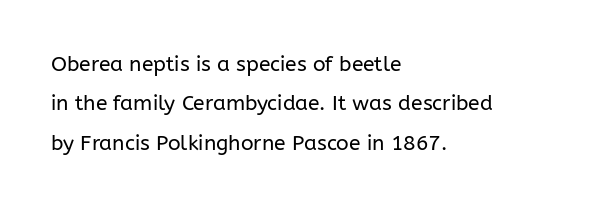
Lines of text with bare space underneath. Look at the tracking — it's just the regular setting, nothing added. The passage shown is not bold in any degree. The letters stand upright; this is a roman face.
